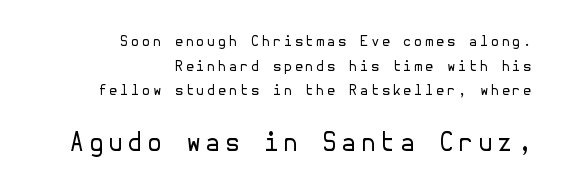
{"italic": "no", "bold": "no", "underline": "no", "align": "right", "line_spacing_ratio": 1.76, "larger_block": "second", "size_ratio": 1.79, "glyph_px": 25}
